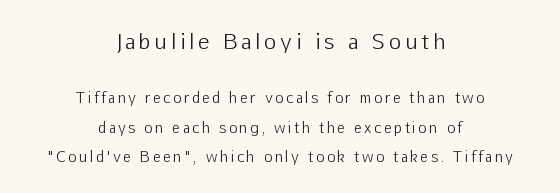
The image shows 21 px text type, upright; set centered, loose line spacing (2.11x), unusually wide letter spacing (+0.2 em), not underlined; the first (top) block is 1.5x larger.
